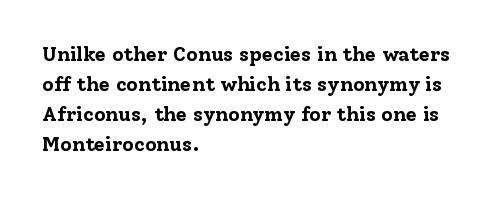
The image shows 20 px bold type, upright; set left-aligned, normal line spacing (1.5x), normal letter spacing, not underlined.
